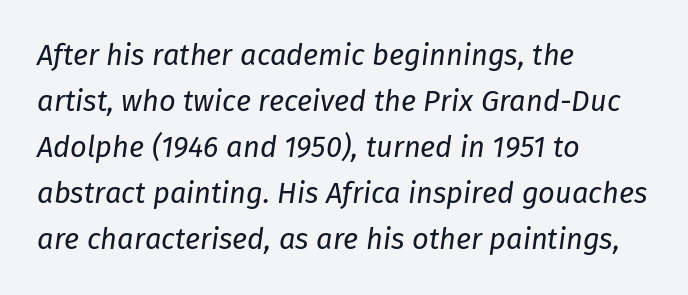
The image shows 29 px regular-weight type, italic (leaning right); set left-aligned, normal line spacing (1.59x), normal letter spacing, not underlined; low stroke contrast and a medium x-height.
